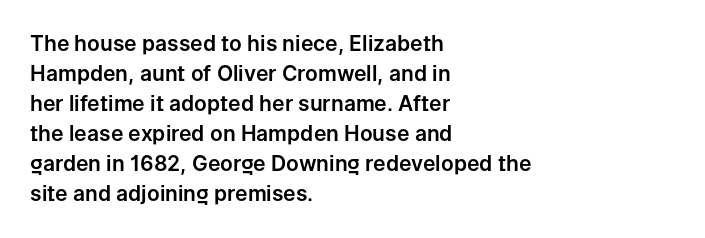
{"italic": "no", "underline": "no", "align": "left", "line_spacing": "normal", "line_spacing_ratio": 1.43, "letter_spacing": "normal", "letter_spacing_em": 0.0, "glyph_px": 21}
